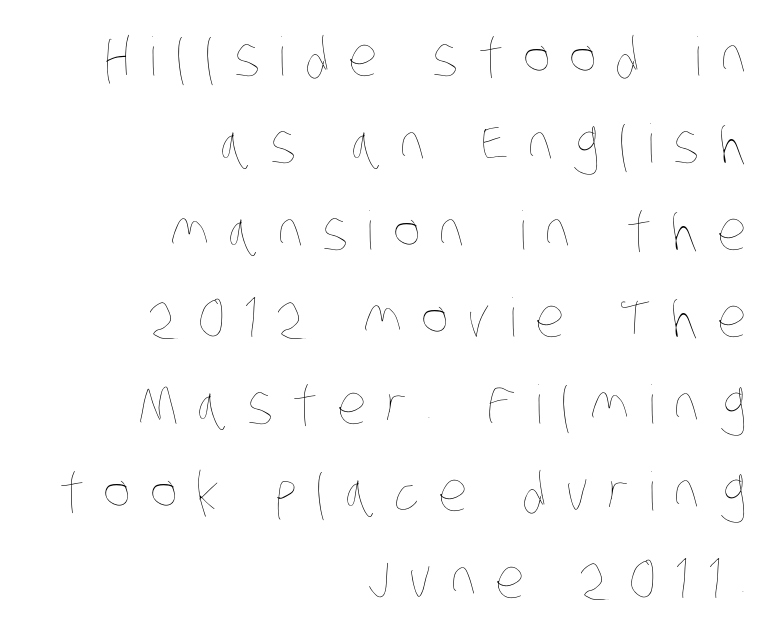
Q: Is the text bold? A: No.
Q: Is the text underlined? A: No.
Q: How is the paragraph aligned? A: Right-aligned.
Q: Is the spacing between letters normal or unusually wide? A: Unusually wide.
Q: Is the spacing between lines tight, normal or loose? A: Normal.
Q: Width (condensed, normal, or wide)? A: Condensed.
Q: Stroke contrast? A: Low.
Q: x-height? A: Large.
Q: Monospaced? A: No.
